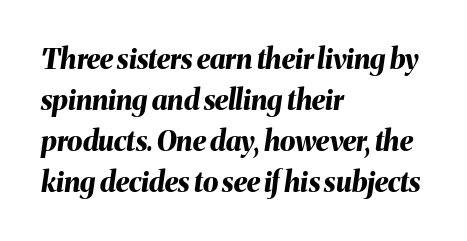
These lines stack with their left ends in a neat column. Clear beneath every line of the passage. Nobody touched the tracking dial on this one. Look at the stroke-to-counter ratio: heavy, a bold.
